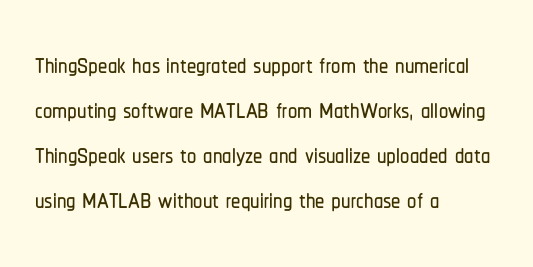
Type without underlining. Style check: upright. A typesetter would label this face a sans. Note the varied advance widths — an 'i' is clearly narrower than an 'm'.
